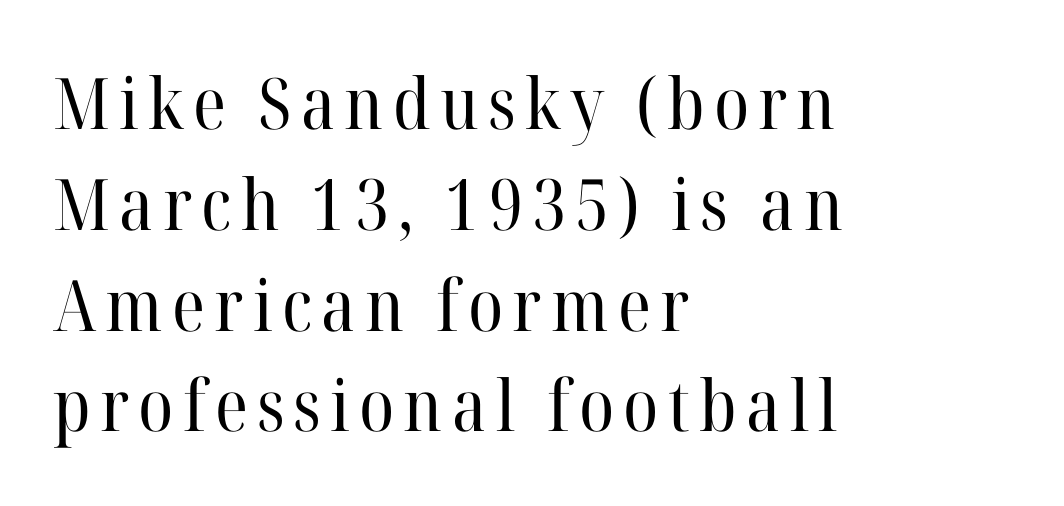
{"serif": "yes", "italic": "no", "bold": "no", "weight": "regular", "width": "normal", "stroke_contrast": "high", "x_height": "medium", "monospaced": "no", "underline": "no", "align": "left", "line_spacing": "normal", "line_spacing_ratio": 1.42, "glyph_px": 71}
